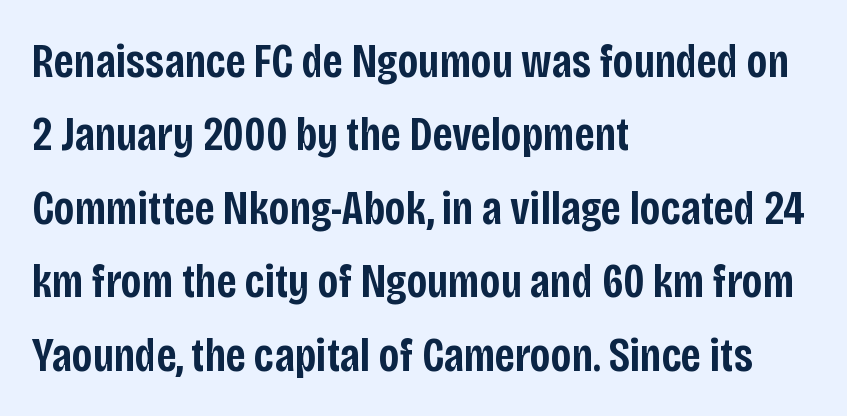
The image shows 48 px semibold, condensed sans-serif type, upright; set left-aligned, normal line spacing (1.53x), normal letter spacing, not underlined; low stroke contrast and a large x-height.
